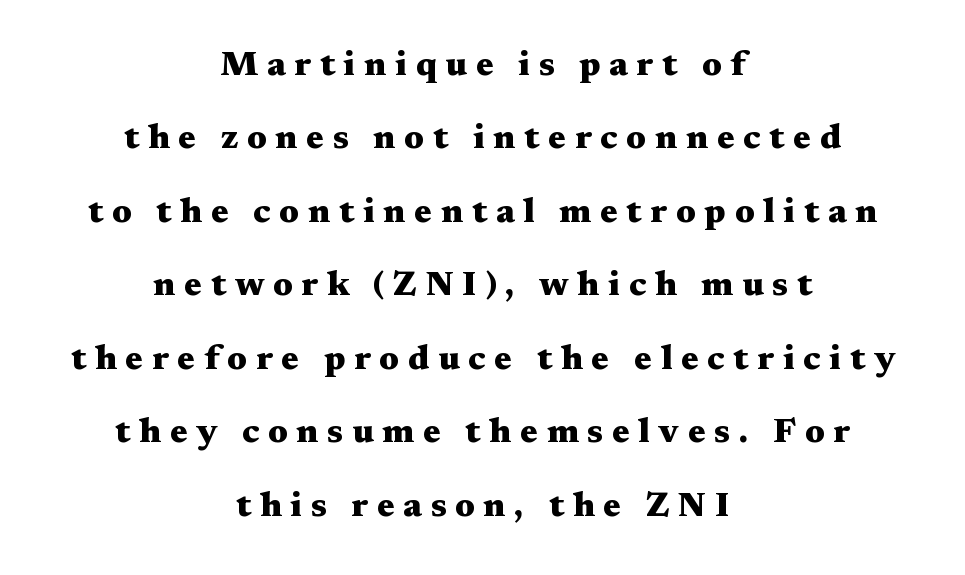
{"serif": "yes", "italic": "no", "bold": "yes", "weight": "heavy", "width": "wide", "stroke_contrast": "medium", "x_height": "medium", "monospaced": "no", "underline": "no", "align": "center", "line_spacing": "loose", "line_spacing_ratio": 2.1, "letter_spacing": "wide", "letter_spacing_em": 0.25, "glyph_px": 35}
